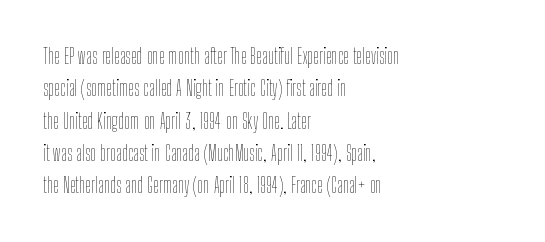
The image shows 21 px text type, upright; set left-aligned, normal line spacing (1.54x), normal letter spacing, not underlined.
